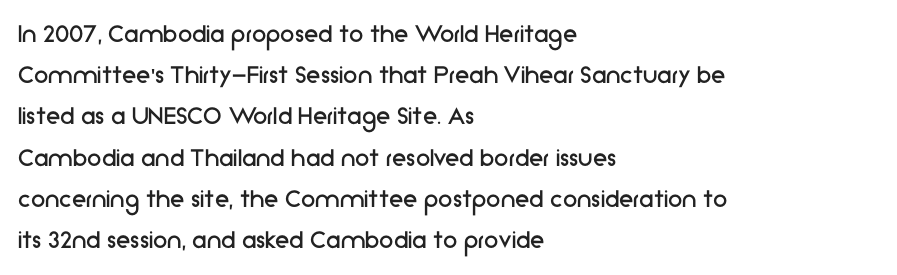
Here the glyphs are tracked normally, forming tight word shapes. The weight tops out at a normal text grade. The letters advance in unequal steps, a hallmark of proportional type. The space between consecutive lines is moderate.
